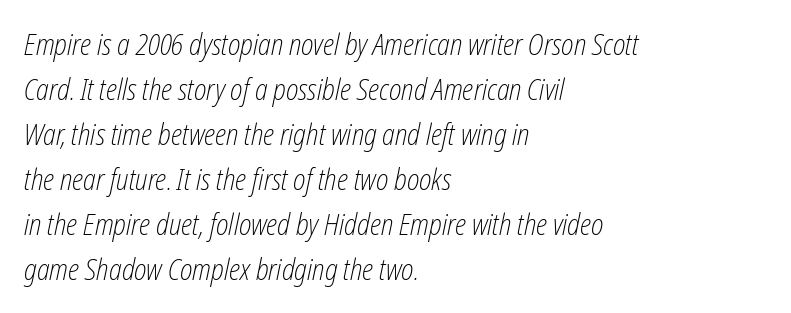
The image shows 29 px light, condensed type, italic (leaning right); set left-aligned, normal line spacing (1.55x), normal letter spacing, not underlined; low stroke contrast and a medium x-height.
